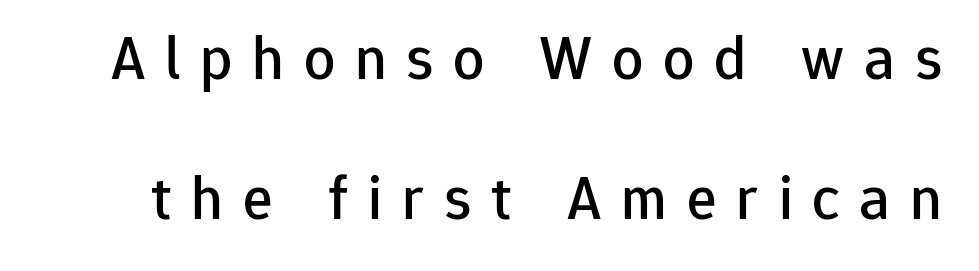
{"serif": "no", "italic": "no", "width": "normal", "stroke_contrast": "low", "x_height": "medium", "monospaced": "no", "underline": "no", "line_spacing": "loose", "line_spacing_ratio": 2.26, "letter_spacing": "wide", "letter_spacing_em": 0.32, "glyph_px": 62}
